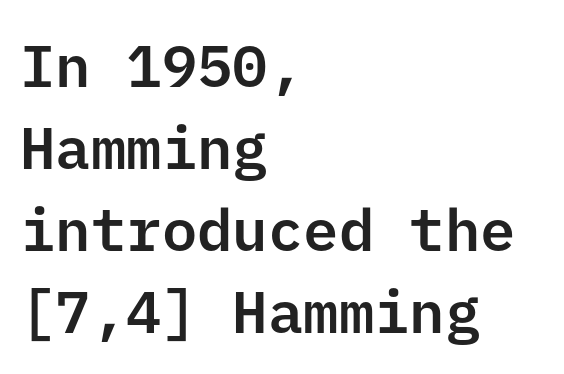
{"serif": "no", "italic": "no", "width": "normal", "stroke_contrast": "low", "x_height": "medium", "underline": "no", "align": "left", "line_spacing": "normal", "line_spacing_ratio": 1.39, "letter_spacing": "normal", "letter_spacing_em": 0.0, "glyph_px": 59}
